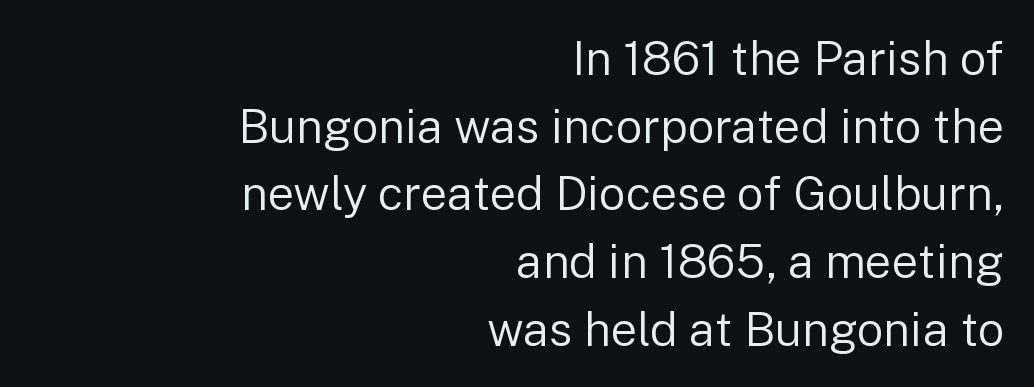
{"serif": "no", "italic": "no", "bold": "no", "weight": "regular", "width": "normal", "stroke_contrast": "low", "x_height": "medium", "monospaced": "no", "underline": "no", "align": "right", "line_spacing": "normal", "line_spacing_ratio": 1.44, "letter_spacing": "normal", "letter_spacing_em": 0.0, "glyph_px": 47}
